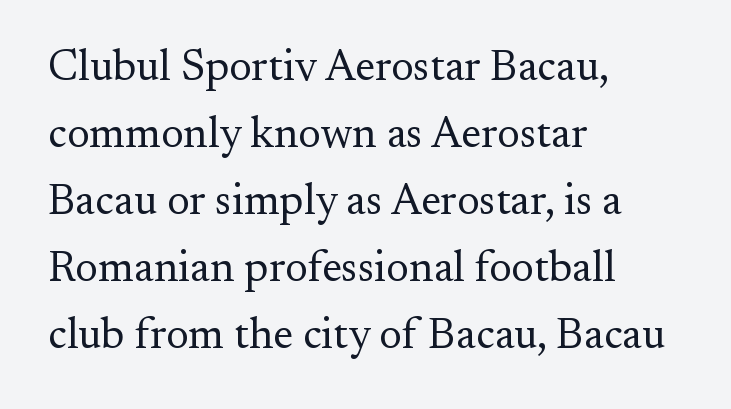
The image shows 43 px regular-weight serif type, upright; set left-aligned, normal line spacing (1.56x), normal letter spacing, not underlined; medium stroke contrast and a small x-height.
